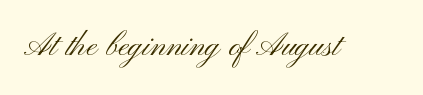
{"serif": "no", "bold": "no", "weight": "light", "width": "wide", "stroke_contrast": "medium", "x_height": "small", "monospaced": "no", "underline": "no", "letter_spacing": "normal", "letter_spacing_em": 0.0, "glyph_px": 40}
